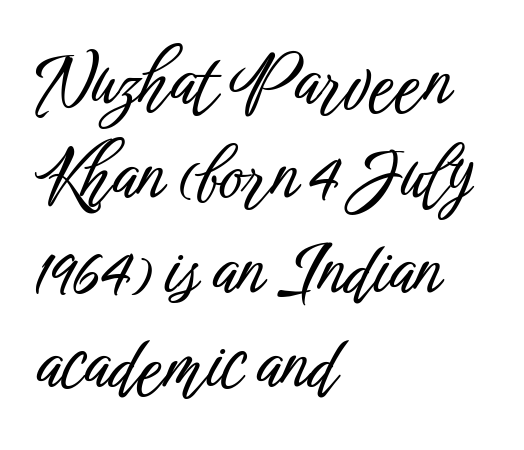
{"serif": "no", "width": "condensed", "stroke_contrast": "low", "x_height": "medium", "monospaced": "no", "underline": "no", "align": "left", "line_spacing": "normal", "line_spacing_ratio": 1.31, "letter_spacing": "normal", "letter_spacing_em": 0.0, "glyph_px": 72}
